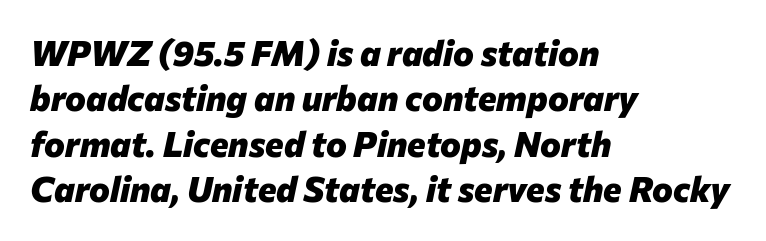
The rendering uses natural spacing where letterforms have individual widths. The baseline area is clear. The passage shown has conventional tracking throughout. The setting favours the left margin, as ordinary paragraphs usually do. Rendered with sloped, italic letterforms.
